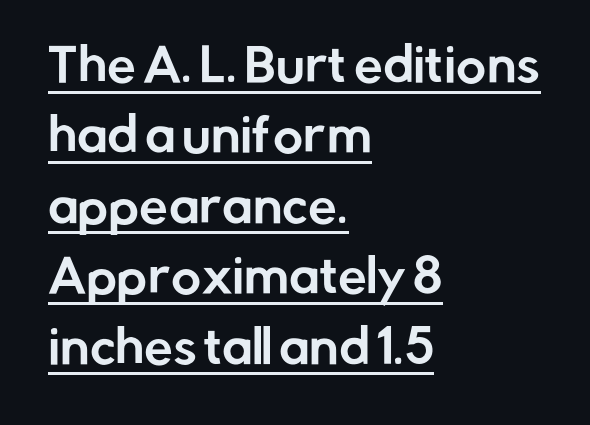
The image shows 46 px sans-serif type, upright; set left-aligned, normal line spacing (1.53x), normal letter spacing, underlined; low stroke contrast and a medium x-height.
